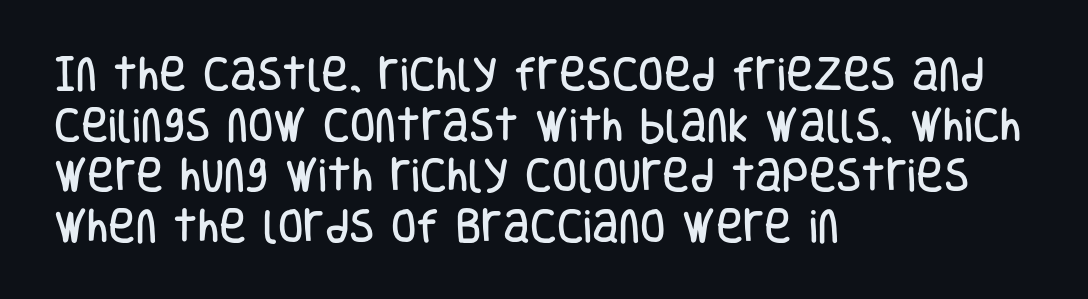
Q: Is the text italic (slanted)? A: No, it is upright.
Q: Is the typeface a serif or a sans-serif typeface? A: Sans-serif.
Q: Is the text underlined? A: No.
Q: How is the paragraph aligned? A: Left-aligned.
Q: Is the spacing between letters normal or unusually wide? A: Normal.
Q: Is the spacing between lines tight, normal or loose? A: Normal.
Q: Width (condensed, normal, or wide)? A: Condensed.
Q: Stroke contrast? A: Low.
Q: x-height? A: Large.
Q: Monospaced? A: No.
